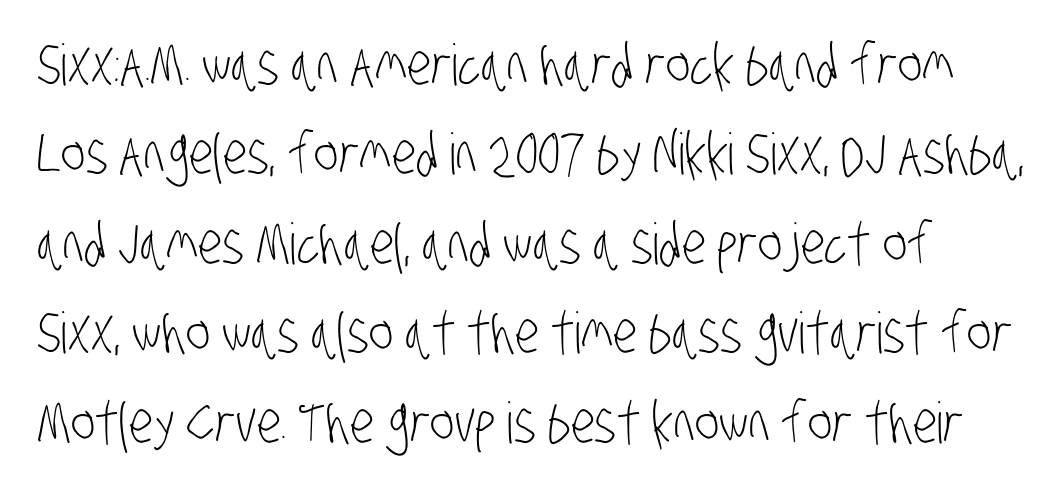
{"serif": "no", "bold": "no", "weight": "light", "width": "condensed", "stroke_contrast": "low", "x_height": "large", "monospaced": "no", "underline": "no", "line_spacing": "normal", "line_spacing_ratio": 1.57, "letter_spacing": "normal", "letter_spacing_em": 0.0, "glyph_px": 57}
